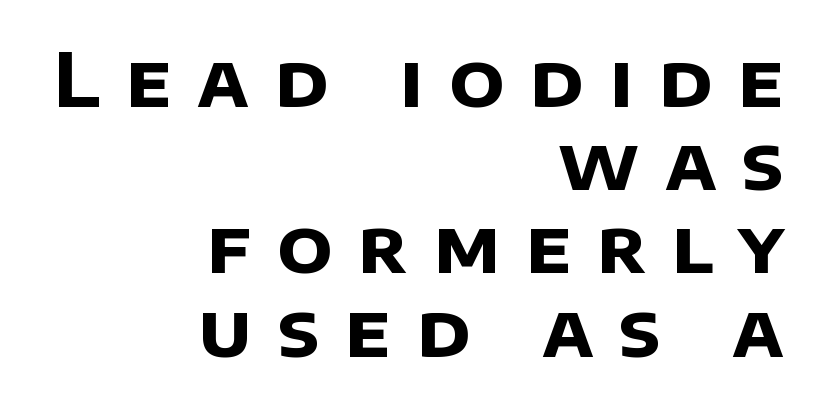
{"serif": "no", "bold": "yes", "weight": "bold", "width": "normal", "stroke_contrast": "low", "x_height": "large", "monospaced": "no", "underline": "no", "align": "right", "line_spacing": "tight", "line_spacing_ratio": 1.11, "letter_spacing": "wide", "letter_spacing_em": 0.34, "glyph_px": 75}
